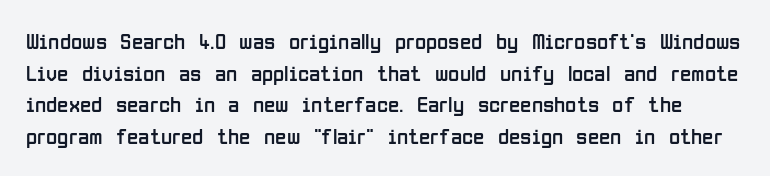
The image shows 23 px text type, upright; set normal line spacing (1.38x), normal letter spacing, not underlined.
